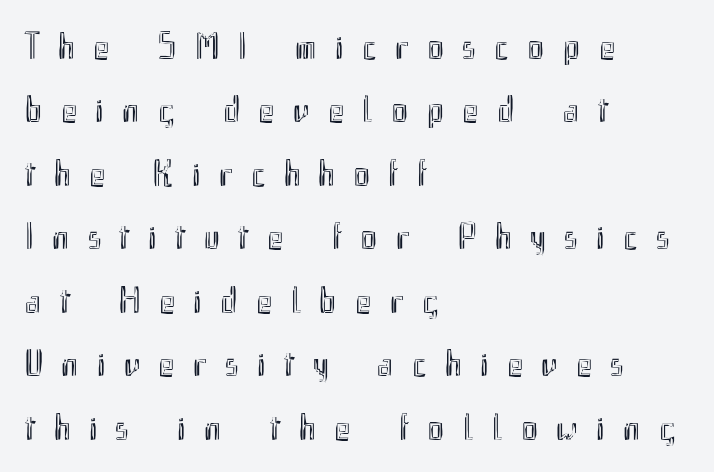
These lines were composed using upright roman letters. Anything drawn beneath the words? Only blank space. Substantial extra tracking has been applied to these lines. The letters advance in unequal steps, a hallmark of proportional type.
